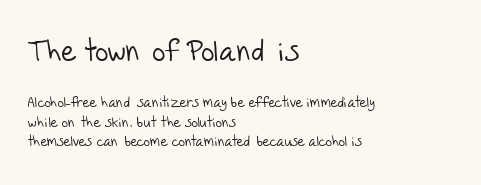
The image shows 29 px light sans-serif type; set left-aligned, normal line spacing (1.38x), normal letter spacing, not underlined; the first (top) block is 2.07x larger; low stroke contrast and a large x-height.
